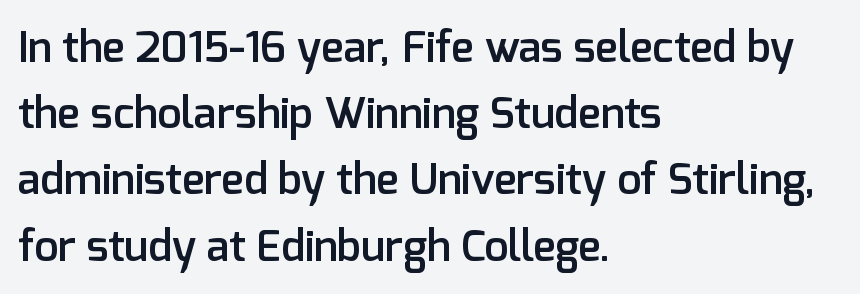
Q: Is the text bold? A: Semi-bold.
Q: Is the text italic (slanted)? A: No, it is upright.
Q: Is the typeface a serif or a sans-serif typeface? A: Sans-serif.
Q: Is the text underlined? A: No.
Q: How is the paragraph aligned? A: Left-aligned.
Q: Is the spacing between letters normal or unusually wide? A: Normal.
Q: Is the spacing between lines tight, normal or loose? A: Normal.
Q: Width (condensed, normal, or wide)? A: Normal.
Q: Stroke contrast? A: Low.
Q: x-height? A: Medium.
Q: Monospaced? A: No.
